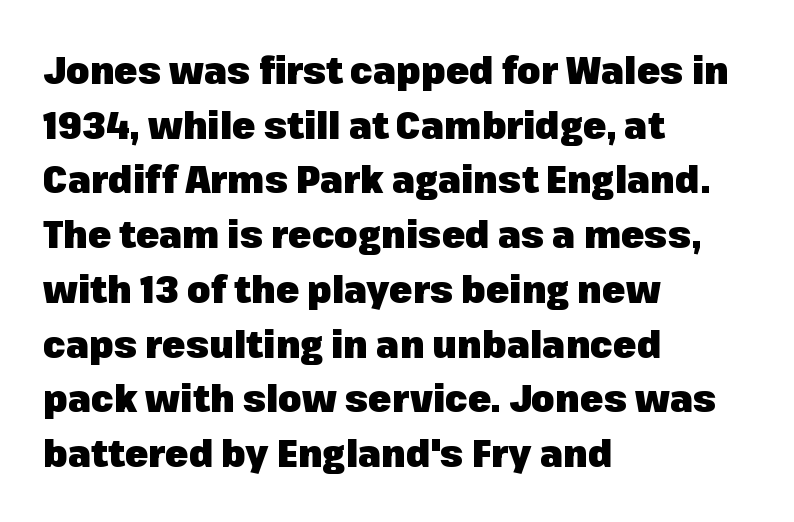
These words are printed bold, with thick strokes throughout. A bare baseline throughout the passage. The glyphs in this specimen are sans serif. A typesetter would call this proportional, since set widths differ per character. Italic: no, the glyphs are upright roman. The lines in this sample share a left origin and differ only in where they stop.
